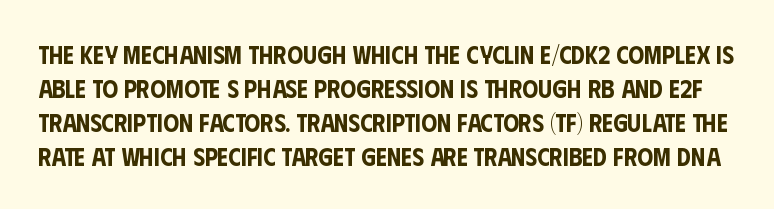
The image shows 25 px text type, upright; set normal line spacing (1.36x), normal letter spacing, not underlined.
